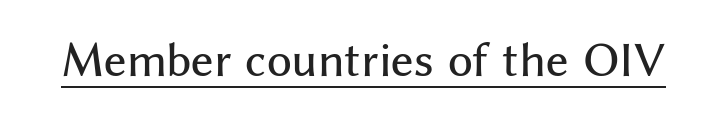
The image shows 43 px sans-serif type, upright; set normal letter spacing, underlined; medium stroke contrast and a medium x-height.
